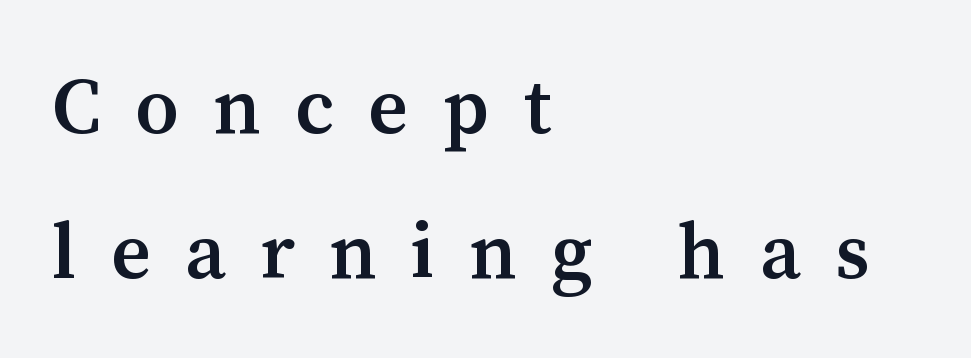
{"serif": "yes", "italic": "no", "bold": "semi", "weight": "semibold", "width": "normal", "stroke_contrast": "medium", "x_height": "medium", "monospaced": "no", "underline": "no", "align": "left", "line_spacing_ratio": 1.86, "letter_spacing": "wide", "letter_spacing_em": 0.44, "glyph_px": 78}
